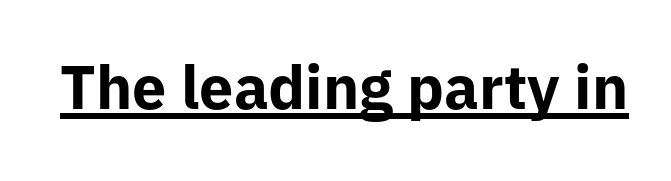
Q: Is the text bold? A: Yes.
Q: Is the text italic (slanted)? A: No, it is upright.
Q: Is the typeface a serif or a sans-serif typeface? A: Sans-serif.
Q: Is the text underlined? A: Yes.
Q: Is the spacing between letters normal or unusually wide? A: Normal.
Q: Width (condensed, normal, or wide)? A: Normal.
Q: Stroke contrast? A: Low.
Q: x-height? A: Medium.
Q: Monospaced? A: No.
